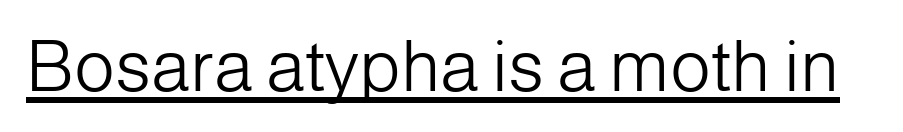
{"serif": "no", "italic": "no", "bold": "no", "weight": "light", "width": "normal", "stroke_contrast": "low", "x_height": "medium", "monospaced": "no", "underline": "yes", "letter_spacing": "normal", "letter_spacing_em": 0.0, "glyph_px": 71}
